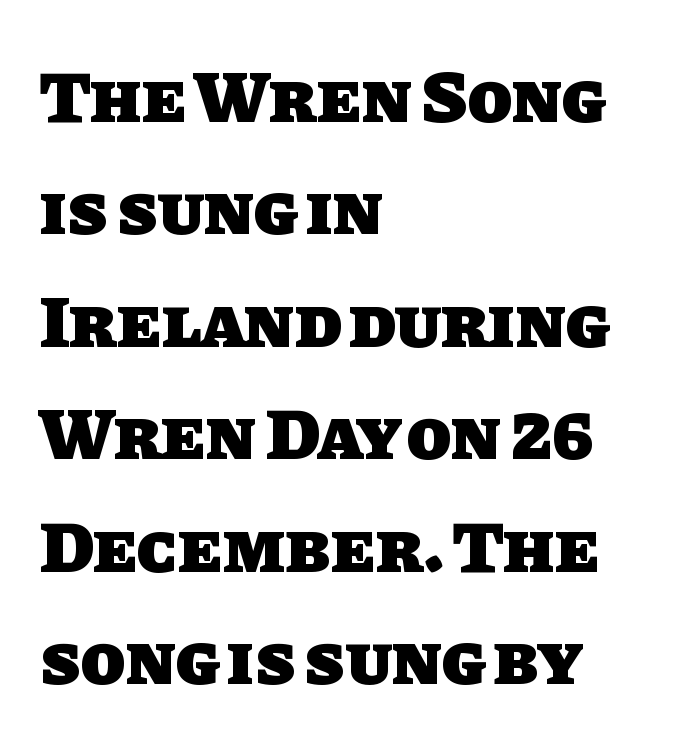
Q: Is the text bold? A: Yes.
Q: Is the typeface a serif or a sans-serif typeface? A: Sans-serif.
Q: Is the text underlined? A: No.
Q: How is the paragraph aligned? A: Left-aligned.
Q: Is the spacing between letters normal or unusually wide? A: Normal.
Q: Is the spacing between lines tight, normal or loose? A: Normal.
Q: Width (condensed, normal, or wide)? A: Normal.
Q: Stroke contrast? A: Low.
Q: x-height? A: Large.
Q: Monospaced? A: No.
